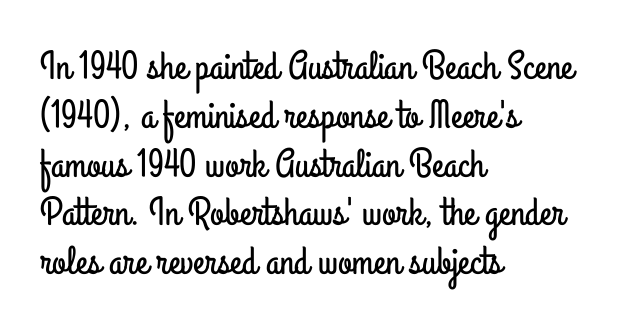
{"serif": "no", "italic": "no", "width": "condensed", "stroke_contrast": "low", "x_height": "small", "monospaced": "no", "underline": "no", "align": "left", "line_spacing_ratio": 1.22, "letter_spacing": "normal", "letter_spacing_em": 0.0, "glyph_px": 40}
